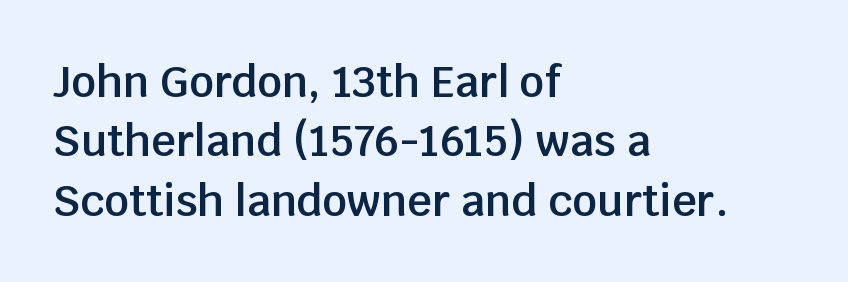
Caption: multi-line text, flush left, ragged right. Students, this is semibold: more ink than regular, less than bold. This rendering leaves character spacing at its baseline value. In terms of leading, this rendering sits right in the middle. Lines of text with bare space underneath.
